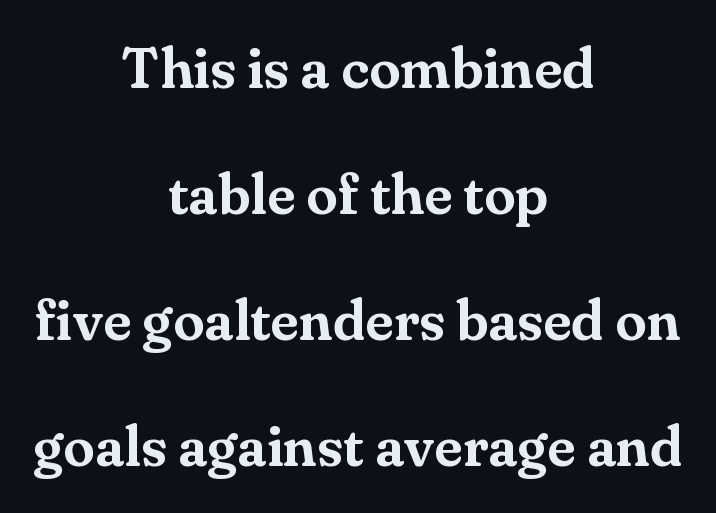
These lines were composed using upright roman letters. These lines are centered, leaving both edges ragged. Old-style or modern, the face here clearly has serifs. Whoever set this chose breathing room over compactness in the vertical rhythm. The line texture is even and compact thanks to regular tracking. This sample has the flowing, uneven cadence of proportional lettering.
